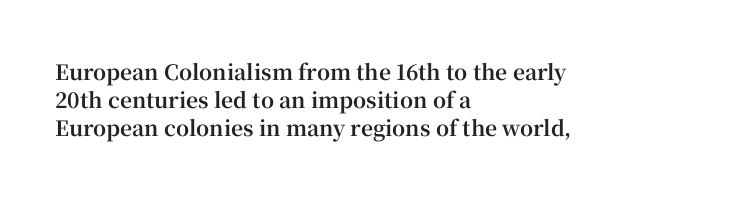
Q: Is the text bold? A: Yes.
Q: Is the text italic (slanted)? A: No, it is upright.
Q: Is the text underlined? A: No.
Q: How is the paragraph aligned? A: Left-aligned.
Q: Is the spacing between letters normal or unusually wide? A: Normal.
Q: Is the spacing between lines tight, normal or loose? A: Normal.
